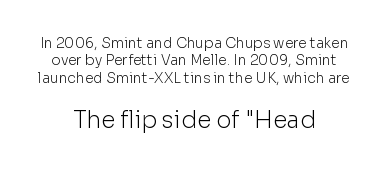
Q: Is the text bold? A: No.
Q: Is the text italic (slanted)? A: No, it is upright.
Q: Is the text underlined? A: No.
Q: How is the paragraph aligned? A: Centered.
Q: Is the spacing between letters normal or unusually wide? A: Normal.
Q: Is the spacing between lines tight, normal or loose? A: Normal.
Q: Which block of text is set in a larger size, the first (top) or the second (bottom)? A: The second (bottom) one.
